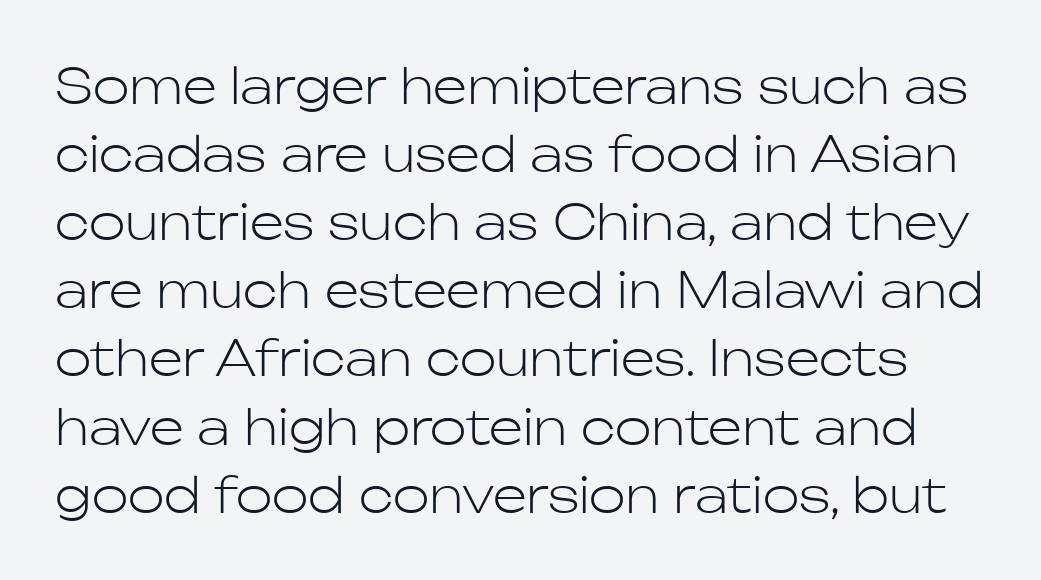
You can tell it's not italic because the verticals are truly vertical. Weight class: somewhere from thin through regular. The baseline area is clear. Nothing unusual about the tracking: characters are spaced as the font intends.
